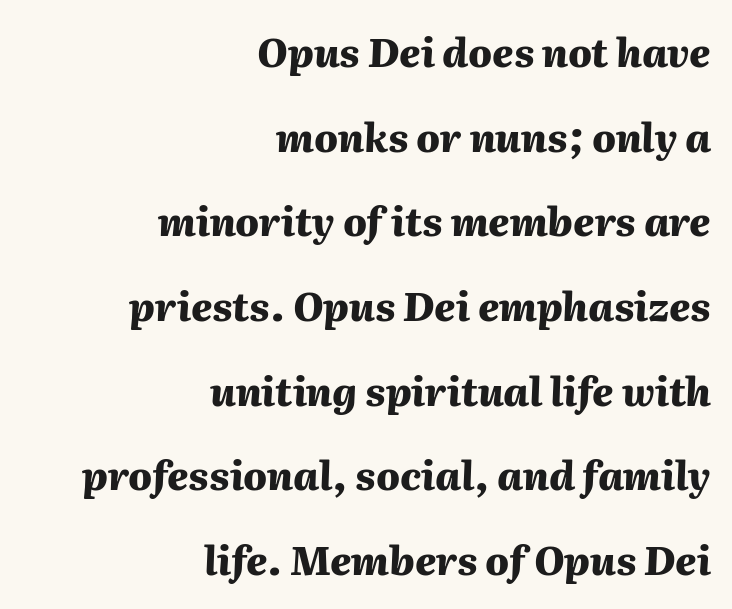
Q: Is the text bold? A: Yes.
Q: Is the text italic (slanted)? A: Yes, it leans right by about 2 degrees.
Q: Is the text underlined? A: No.
Q: How is the paragraph aligned? A: Right-aligned.
Q: Is the spacing between letters normal or unusually wide? A: Normal.
Q: Is the spacing between lines tight, normal or loose? A: Loose.
Q: Width (condensed, normal, or wide)? A: Normal.
Q: Stroke contrast? A: Medium.
Q: x-height? A: Medium.
Q: Monospaced? A: No.
